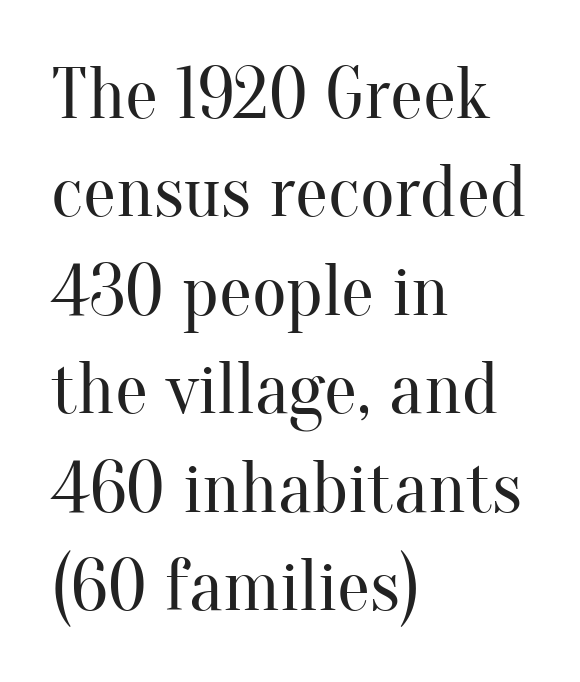
The image shows 74 px regular-weight serif type, upright; set left-aligned, normal line spacing (1.33x), normal letter spacing, not underlined; medium stroke contrast and a small x-height.
